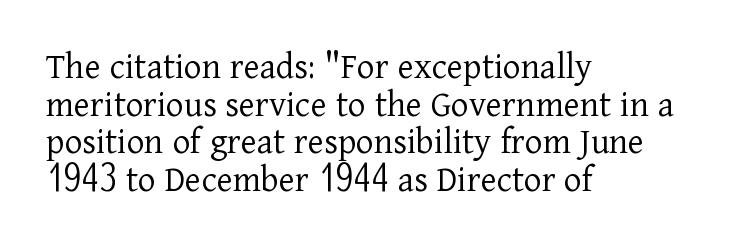
Q: Is the text bold? A: No.
Q: Is the text italic (slanted)? A: No, it is upright.
Q: Is the typeface a serif or a sans-serif typeface? A: Serif.
Q: Is the text underlined? A: No.
Q: How is the paragraph aligned? A: Left-aligned.
Q: Is the spacing between letters normal or unusually wide? A: Normal.
Q: Is the spacing between lines tight, normal or loose? A: Tight.
Q: Width (condensed, normal, or wide)? A: Normal.
Q: Stroke contrast? A: Low.
Q: x-height? A: Medium.
Q: Monospaced? A: No.
